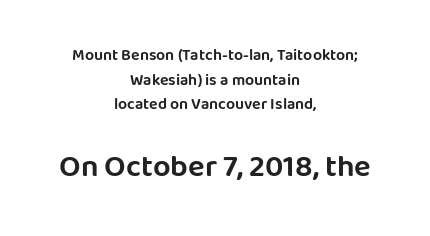
Q: Is the text italic (slanted)? A: No, it is upright.
Q: Is the typeface a serif or a sans-serif typeface? A: Sans-serif.
Q: Is the text underlined? A: No.
Q: How is the paragraph aligned? A: Centered.
Q: Is the spacing between letters normal or unusually wide? A: Normal.
Q: Is the spacing between lines tight, normal or loose? A: Normal.
Q: Which block of text is set in a larger size, the first (top) or the second (bottom)? A: The second (bottom) one.
Q: Width (condensed, normal, or wide)? A: Normal.
Q: Stroke contrast? A: Low.
Q: x-height? A: Large.
Q: Monospaced? A: No.
